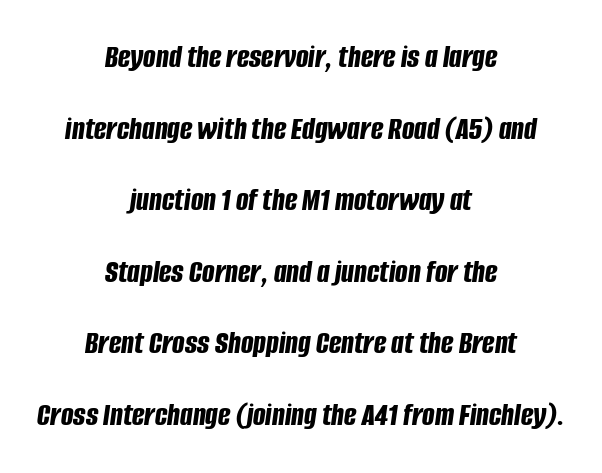
Q: Is the text bold? A: Yes.
Q: Is the text italic (slanted)? A: Yes, it leans right by about 8 degrees.
Q: Is the text underlined? A: No.
Q: How is the paragraph aligned? A: Centered.
Q: Is the spacing between letters normal or unusually wide? A: Normal.
Q: Is the spacing between lines tight, normal or loose? A: Loose.
Q: Width (condensed, normal, or wide)? A: Condensed.
Q: Stroke contrast? A: Low.
Q: x-height? A: Large.
Q: Monospaced? A: No.
